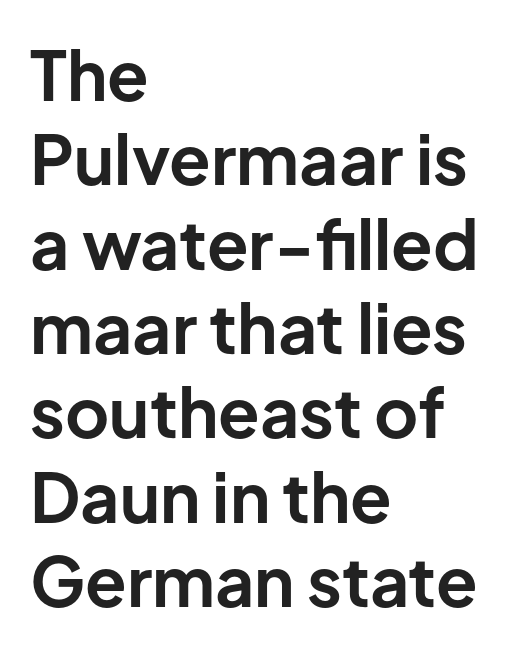
Honestly, there is no underline to notice here at all. Letterform terminals end flat and unadorned throughout the passage. Compared with typical body copy, the letter spacing here is the same. Ordinary non-slanted type is in use. Set as a true bold cut, around the 700 mark.
